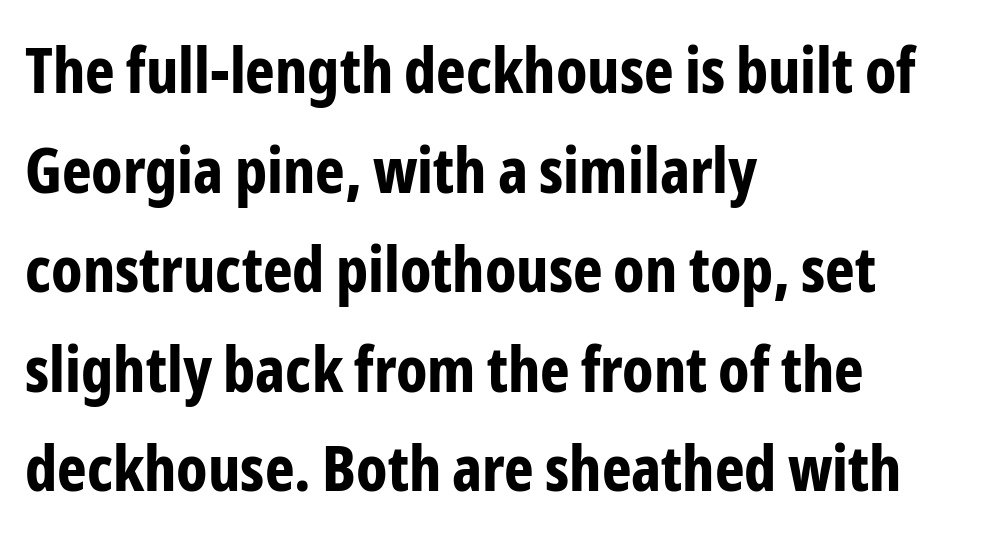
{"serif": "no", "italic": "no", "bold": "yes", "weight": "bold", "width": "condensed", "stroke_contrast": "low", "x_height": "medium", "monospaced": "no", "underline": "no", "align": "left", "line_spacing": "normal", "line_spacing_ratio": 1.58, "letter_spacing": "normal", "letter_spacing_em": 0.0, "glyph_px": 63}
